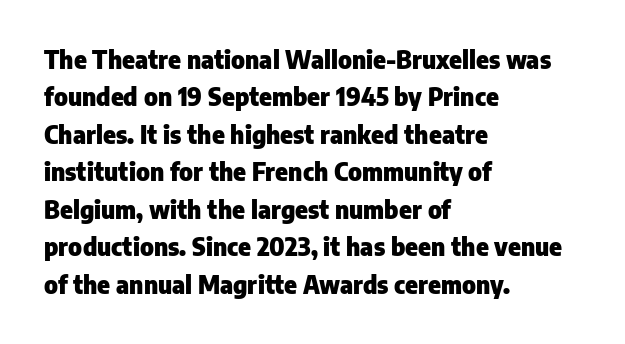
Q: Is the text bold? A: Yes.
Q: Is the text italic (slanted)? A: No, it is upright.
Q: Is the text underlined? A: No.
Q: How is the paragraph aligned? A: Left-aligned.
Q: Is the spacing between letters normal or unusually wide? A: Normal.
Q: Is the spacing between lines tight, normal or loose? A: Normal.
